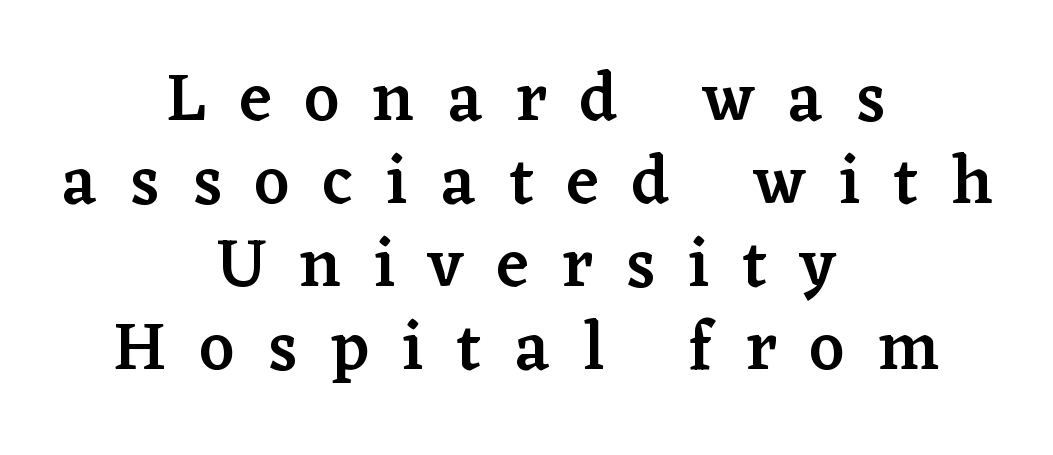
{"serif": "yes", "italic": "no", "bold": "semi", "weight": "semibold", "width": "normal", "stroke_contrast": "low", "x_height": "medium", "monospaced": "no", "underline": "no", "align": "center", "line_spacing_ratio": 1.22, "letter_spacing": "wide", "letter_spacing_em": 0.49, "glyph_px": 68}
